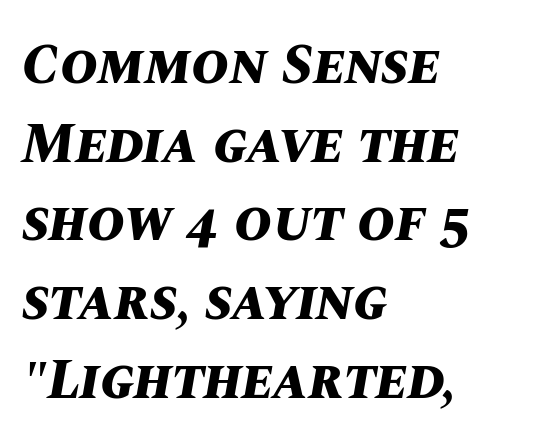
Q: Is the text bold? A: Yes.
Q: Is the text italic (slanted)? A: Yes, it leans right by about 10 degrees.
Q: Is the text underlined? A: No.
Q: How is the paragraph aligned? A: Left-aligned.
Q: Is the spacing between letters normal or unusually wide? A: Normal.
Q: Is the spacing between lines tight, normal or loose? A: Normal.
Q: Width (condensed, normal, or wide)? A: Normal.
Q: Stroke contrast? A: Medium.
Q: x-height? A: Large.
Q: Monospaced? A: No.
